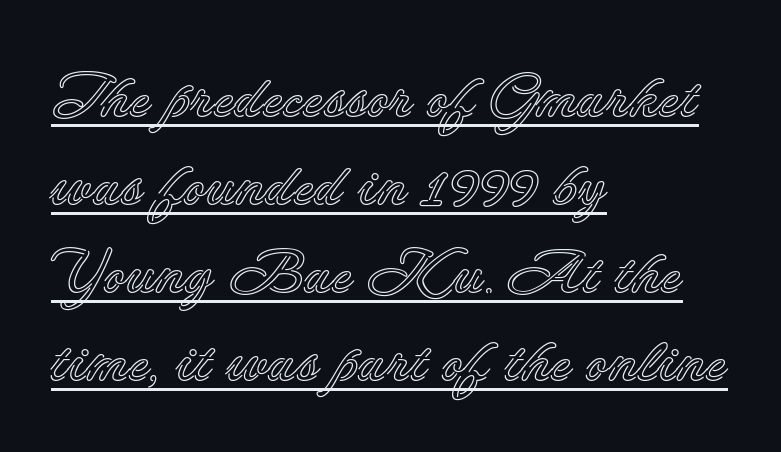
Q: Is the text italic (slanted)? A: Yes.
Q: Is the text underlined? A: Yes.
Q: How is the paragraph aligned? A: Left-aligned.
Q: Is the spacing between letters normal or unusually wide? A: Normal.
Q: Is the spacing between lines tight, normal or loose? A: Normal.
Q: Width (condensed, normal, or wide)? A: Normal.
Q: x-height? A: Small.
Q: Monospaced? A: No.
